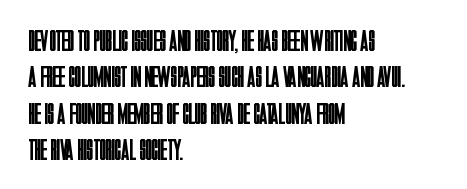
Q: Is the text bold? A: No.
Q: Is the text italic (slanted)? A: No, it is upright.
Q: Is the typeface a serif or a sans-serif typeface? A: Sans-serif.
Q: Is the text underlined? A: No.
Q: How is the paragraph aligned? A: Left-aligned.
Q: Is the spacing between letters normal or unusually wide? A: Normal.
Q: Width (condensed, normal, or wide)? A: Condensed.
Q: Stroke contrast? A: Low.
Q: x-height? A: Large.
Q: Monospaced? A: No.
